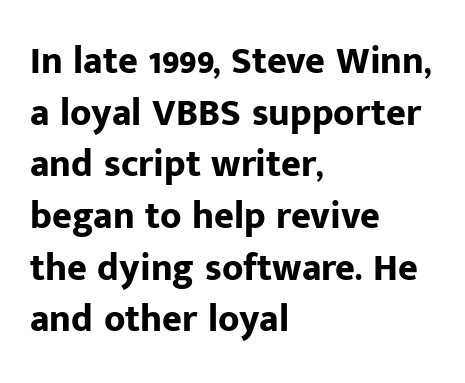
The gap between lines stays unmarked. The type is set solid horizontally, with unmodified tracking. Note: no serifs on the glyphs. Set as a true bold cut, around the 700 mark. A normal amount of white space separates one row of letters from the next.
